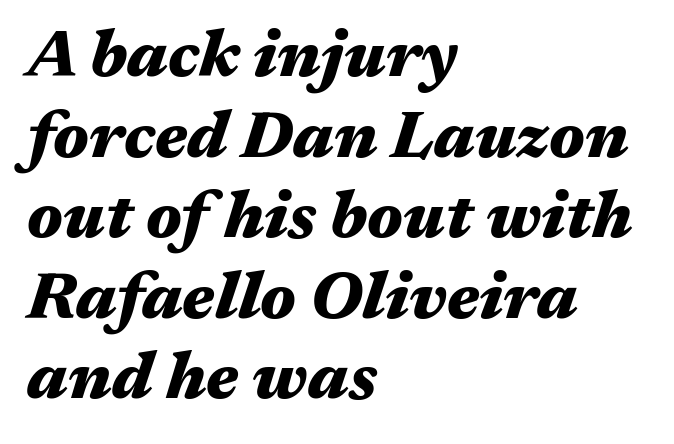
Honestly, the letter spacing is just normal — you wouldn't notice it. Each glyph is drawn with heavy, bold strokes. These lines are set flush left with a ragged right edge. The rendering uses natural spacing where letterforms have individual widths.
